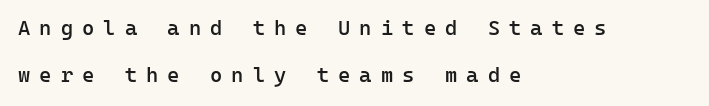
Notice how the stems are strictly vertical — no italics here. The space between consecutive lines is lavish. Does the weight exceed regular? Yes, but only to semibold. Rule under the text: the space is simply empty. The rendering anchors every line to the left-hand side.
